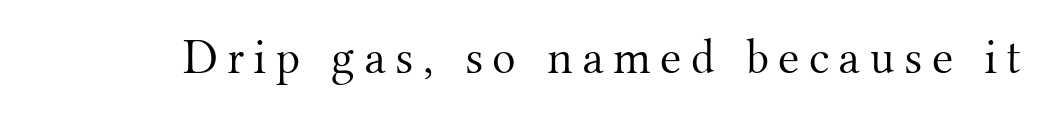
The image shows 49 px light serif type, upright; set not underlined; medium stroke contrast and a small x-height.
